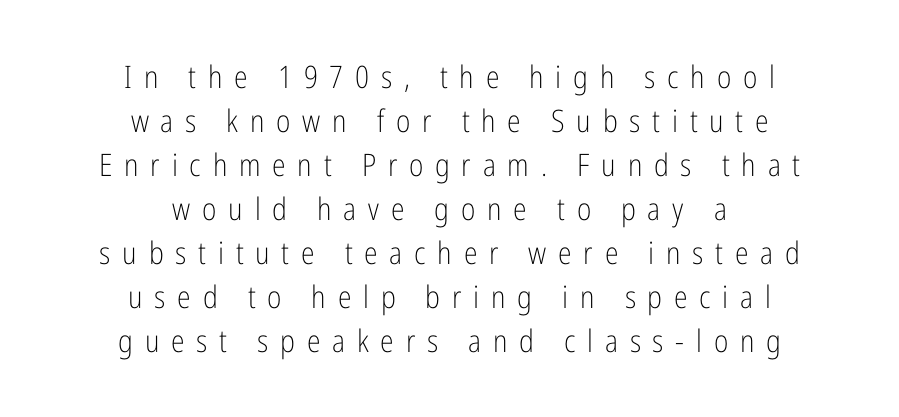
This sample keeps an unexceptional amount of space between lines. Posture: vertical. Nothing heavy about these letters — not bold at all. A bare baseline throughout the passage. This is sans-serif lettering, the kind often seen on screens and signage. The rendering uses natural spacing where letterforms have individual widths.
